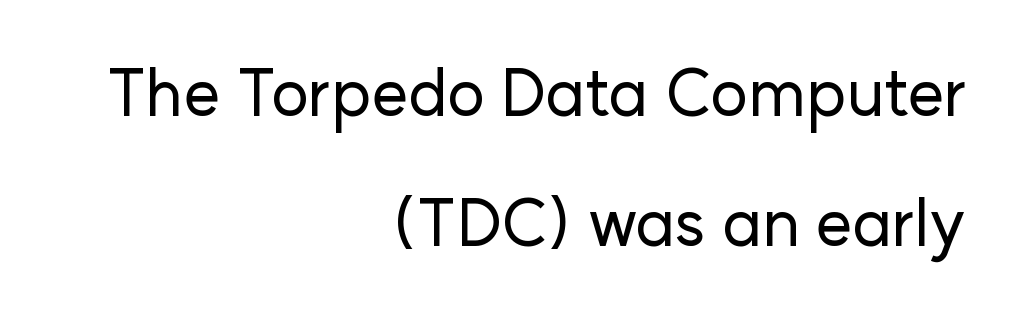
Alignment: flush right. One glance says open: line gaps are wider than usual. Just letters on the line, the space beneath them empty. I'd call this a sans setting — the letters go barefoot. Compared with typical body copy, the letter spacing here is the same. Do the characters align in a grid? No, the font is proportional.
